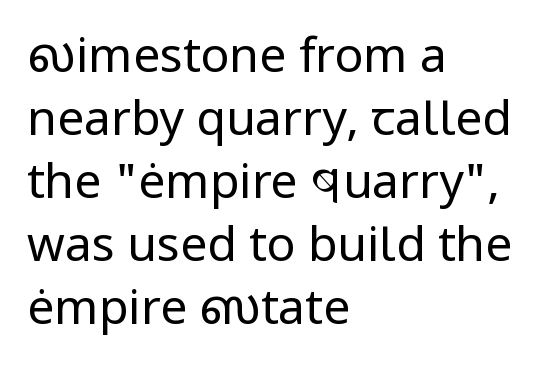
The image shows 48 px regular-weight sans-serif type, upright; set left-aligned, normal line spacing (1.31x), normal letter spacing, not underlined; low stroke contrast and a medium x-height.
